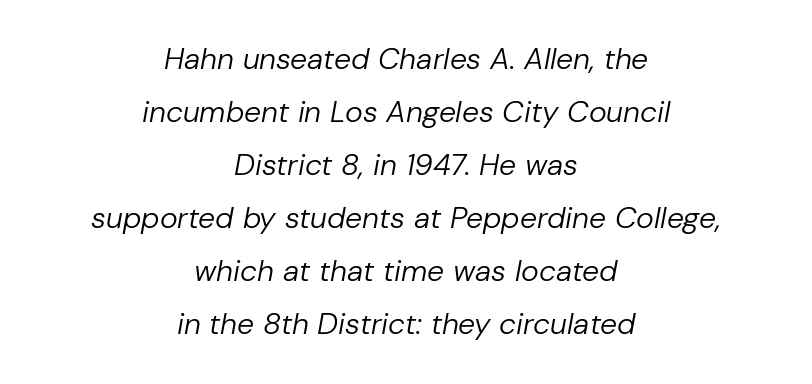
The image shows 30 px regular-weight type, italic (leaning right); set centered, line spacing 1.77x, normal letter spacing, not underlined; low stroke contrast and a medium x-height.
